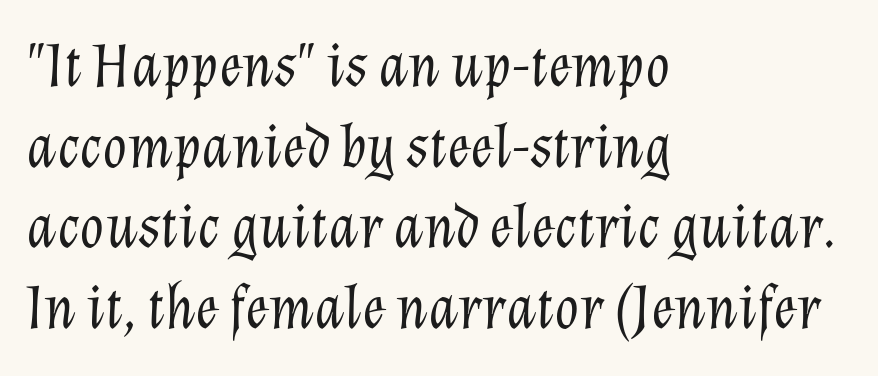
Weight: regular or lighter. How would I describe the line gaps? Plain and ordinary. Characters follow at the spacing the type designer built in. This sample has the flowing, uneven cadence of proportional lettering.
